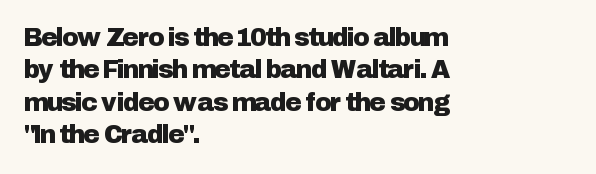
{"italic": "no", "underline": "no", "align": "left", "line_spacing": "normal", "line_spacing_ratio": 1.3, "letter_spacing": "normal", "letter_spacing_em": 0.0, "glyph_px": 25}
